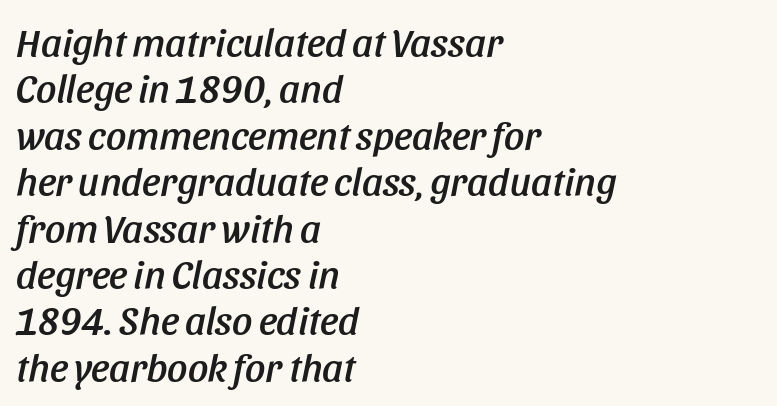
The passage shown has conventional tracking throughout. These lines stack with their left ends in a neat column. The letters advance in unequal steps, a hallmark of proportional type. Underlining? Definitely not there. The specimen reads as italic at a glance.
